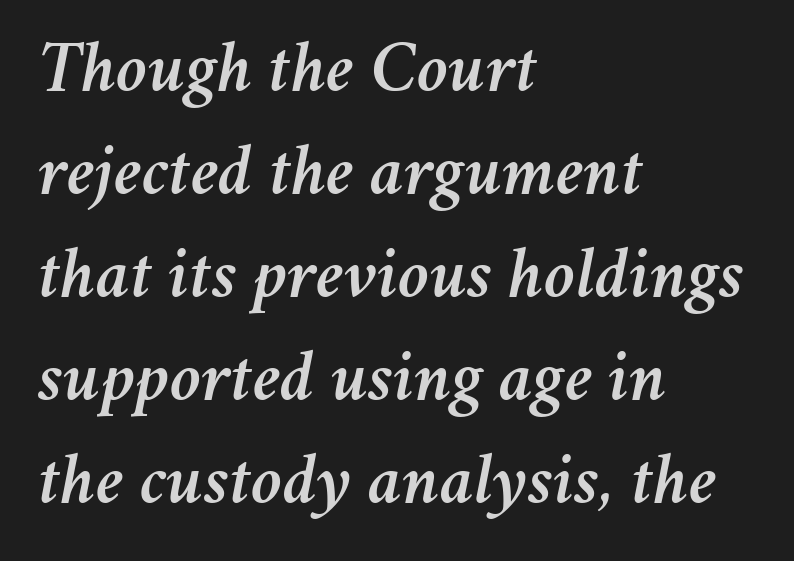
The paragraph has a hard left edge and a soft right edge. Letters rest on an invisible, unmarked baseline. What's the leading like? Ordinary, nothing unusual. No extra tracking has been applied to these lines. The letters advance in unequal steps, a hallmark of proportional type.
